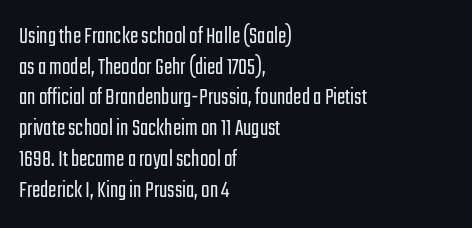
The letters look calm and open, with moderate or lighter stems. Descenders are the only things crossing below the line. Left-aligned paragraph, ragged on the right. Short note: letters normally spaced.
